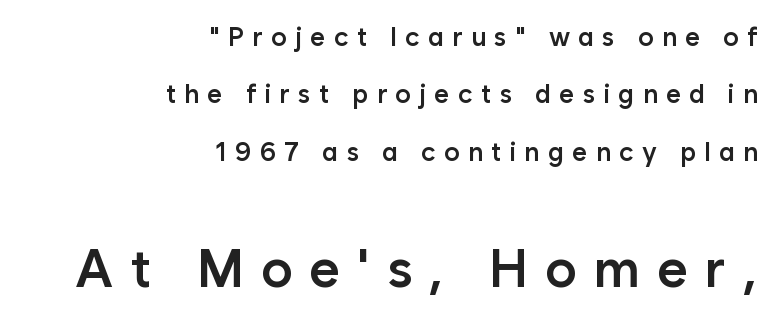
Q: Is the text bold? A: Semi-bold.
Q: Is the text italic (slanted)? A: No, it is upright.
Q: Is the typeface a serif or a sans-serif typeface? A: Sans-serif.
Q: Is the text underlined? A: No.
Q: How is the paragraph aligned? A: Right-aligned.
Q: Is the spacing between letters normal or unusually wide? A: Unusually wide.
Q: Is the spacing between lines tight, normal or loose? A: Loose.
Q: Which block of text is set in a larger size, the first (top) or the second (bottom)? A: The second (bottom) one.
Q: Width (condensed, normal, or wide)? A: Normal.
Q: Stroke contrast? A: Low.
Q: x-height? A: Medium.
Q: Monospaced? A: No.
